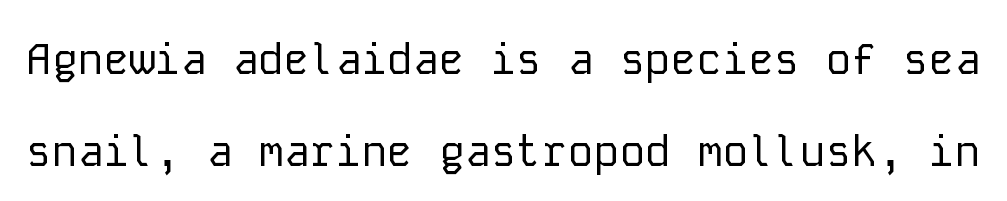
Q: Is the text bold? A: No.
Q: Is the text italic (slanted)? A: No, it is upright.
Q: Is the typeface a serif or a sans-serif typeface? A: Sans-serif.
Q: Is the text underlined? A: No.
Q: Is the spacing between letters normal or unusually wide? A: Normal.
Q: Is the spacing between lines tight, normal or loose? A: Loose.
Q: Width (condensed, normal, or wide)? A: Normal.
Q: Stroke contrast? A: Low.
Q: x-height? A: Medium.
Q: Monospaced? A: Yes.
